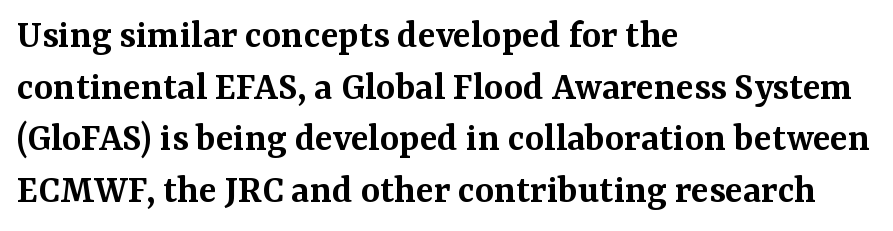
The rag falls on the right side of this text block. Each letter keeps its own natural width here, so spacing adapts to shape. Type style note: has serifs. Letter spacing: default. On the weight axis this lands at semibold, roughly 600. Regular leading.
